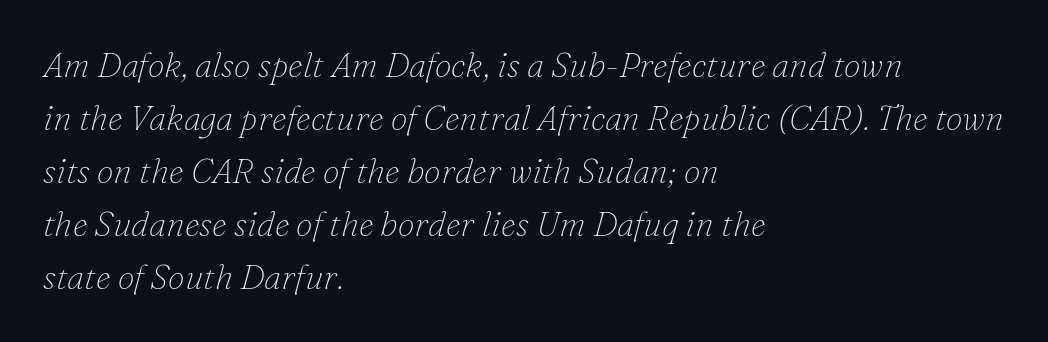
Q: Is the text bold? A: No.
Q: Is the text italic (slanted)? A: Yes, it leans right by about 16 degrees.
Q: Is the typeface a serif or a sans-serif typeface? A: Serif.
Q: Is the text underlined? A: No.
Q: How is the paragraph aligned? A: Left-aligned.
Q: Is the spacing between letters normal or unusually wide? A: Normal.
Q: Is the spacing between lines tight, normal or loose? A: Normal.
Q: Width (condensed, normal, or wide)? A: Normal.
Q: Stroke contrast? A: Low.
Q: x-height? A: Small.
Q: Monospaced? A: No.
